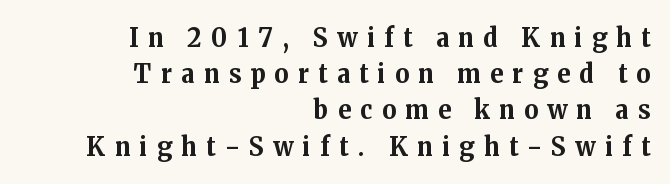
Decoration check: the copy has no underline. Observe the wide spacing: letters keep a clear distance from each other. Normally led — the rows are evenly, conventionally spaced. Upright lettering throughout. The setting favours the right margin, as signatures and pull-quotes sometimes do.
